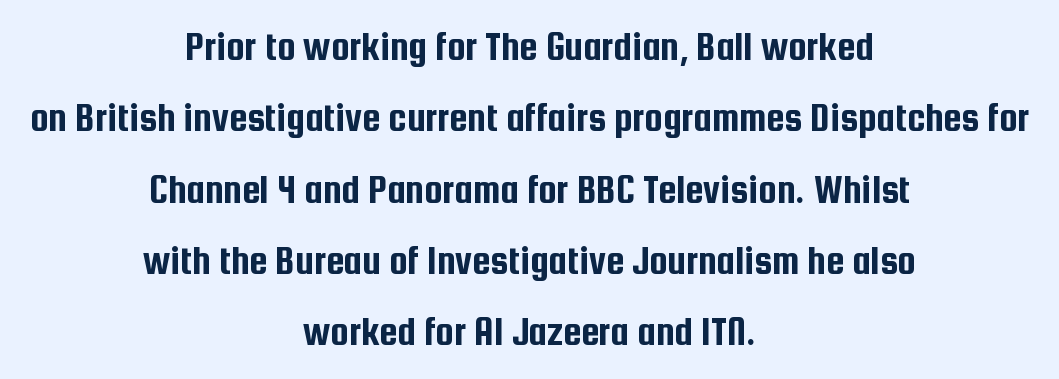
The image shows 41 px condensed sans-serif type, upright; set centered, line spacing 1.74x, normal letter spacing, not underlined; low stroke contrast and a medium x-height.
